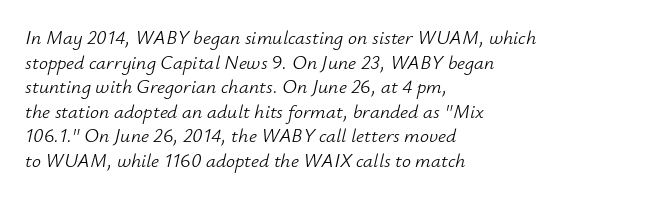
{"italic": "yes", "lean": "right", "slant_degrees": 12, "bold": "no", "underline": "no", "align": "left", "line_spacing_ratio": 1.23, "letter_spacing": "normal", "letter_spacing_em": 0.0, "glyph_px": 20}
